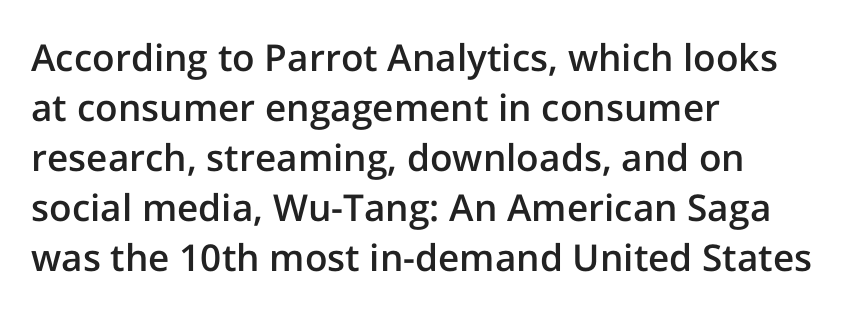
{"serif": "no", "italic": "no", "bold": "semi", "weight": "semibold", "width": "normal", "stroke_contrast": "low", "x_height": "medium", "monospaced": "no", "underline": "no", "align": "left", "line_spacing": "normal", "line_spacing_ratio": 1.35, "letter_spacing": "normal", "letter_spacing_em": 0.0, "glyph_px": 37}
